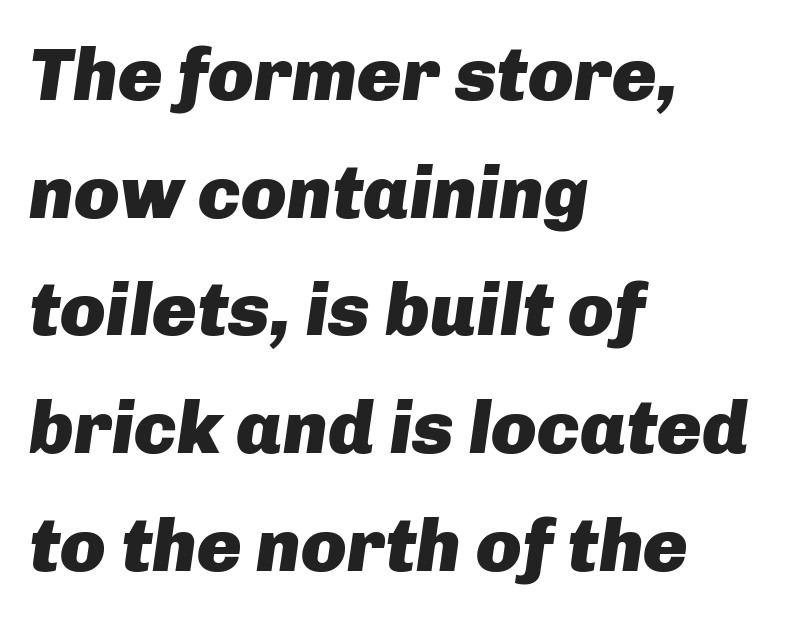
{"italic": "yes", "lean": "right", "slant_degrees": 8, "bold": "yes", "weight": "heavy", "width": "normal", "stroke_contrast": "low", "x_height": "medium", "monospaced": "no", "underline": "no", "align": "left", "line_spacing": "normal", "line_spacing_ratio": 1.57, "letter_spacing": "normal", "letter_spacing_em": 0.0, "glyph_px": 75}
